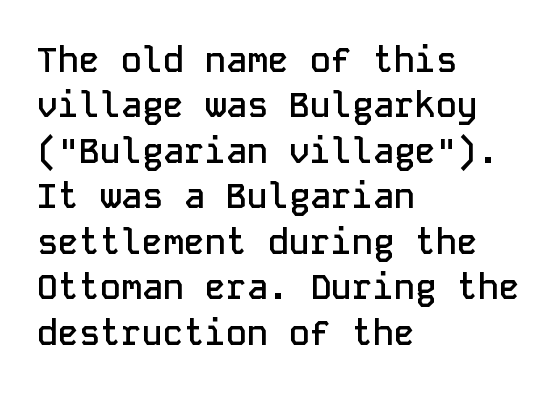
Typesetter's note: demi weight, one step under bold. Rows of type keep a routine distance in the vertical direction. The rendering shows plain stroke endings on the letterforms — a sans-serif design. Posture: vertical. No word sits above an underline. If you drew a ruler down the left edge, every line would touch it.
